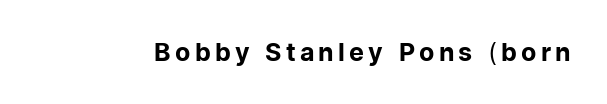
Q: Is the text bold? A: No.
Q: Is the text italic (slanted)? A: No, it is upright.
Q: Is the text underlined? A: No.
